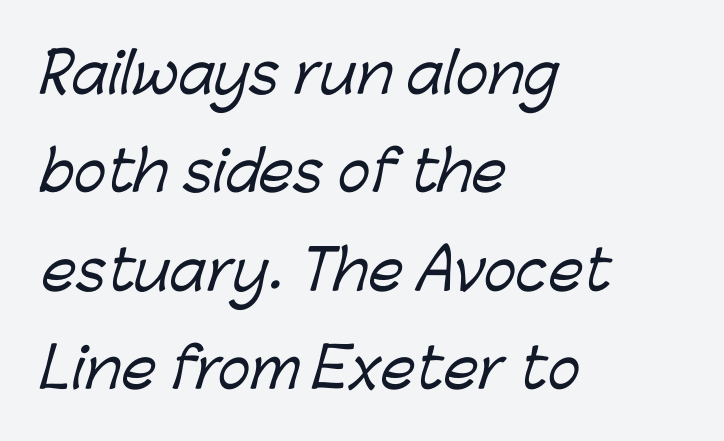
Q: Is the typeface a serif or a sans-serif typeface? A: Sans-serif.
Q: Is the text underlined? A: No.
Q: How is the paragraph aligned? A: Left-aligned.
Q: Is the spacing between letters normal or unusually wide? A: Normal.
Q: Width (condensed, normal, or wide)? A: Normal.
Q: Stroke contrast? A: Low.
Q: x-height? A: Medium.
Q: Monospaced? A: No.
